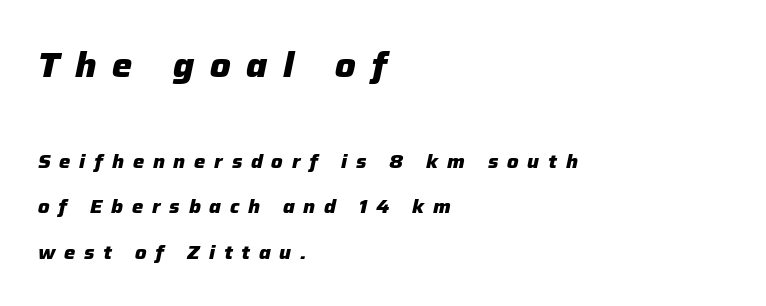
The image shows 34 px heavy type, italic (leaning right); set left-aligned, loose line spacing (2.38x), unusually wide letter spacing (+0.46 em), not underlined; the first (top) block is 1.79x larger; low stroke contrast and a medium x-height.
